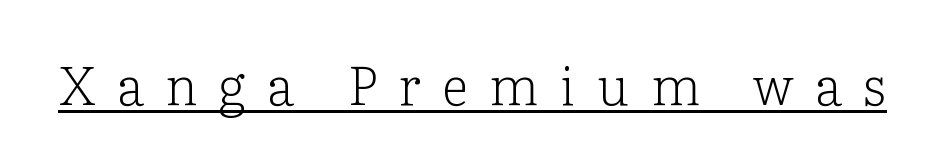
Q: Is the text bold? A: No.
Q: Is the text italic (slanted)? A: No, it is upright.
Q: Is the typeface a serif or a sans-serif typeface? A: Serif.
Q: Is the text underlined? A: Yes.
Q: Is the spacing between letters normal or unusually wide? A: Unusually wide.
Q: Width (condensed, normal, or wide)? A: Normal.
Q: Stroke contrast? A: Low.
Q: x-height? A: Medium.
Q: Monospaced? A: No.
